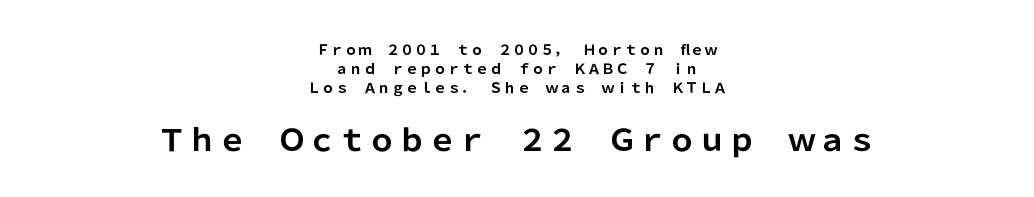
The passage shown is emphatically bold. Typeset on center — no edge is straight. Size contrast runs from small at the top to large at the bottom. A typesetter would call this zero additional tracking.
